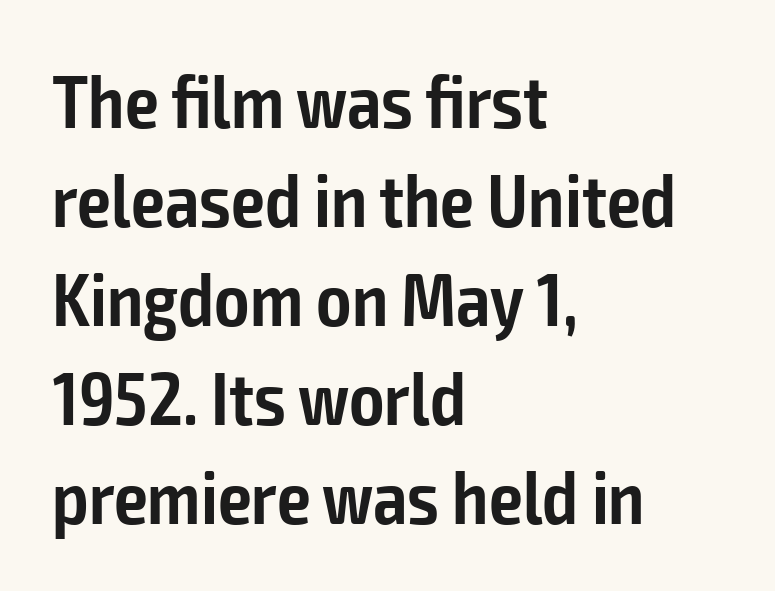
Underline: absent. This sample has the flowing, uneven cadence of proportional lettering. Ascenders rise straight up at ninety degrees. The passage is arranged the way most books set body copy — flush left.
